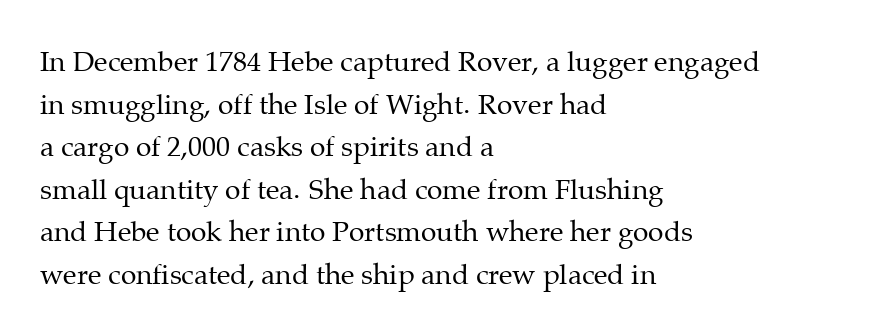
{"serif": "yes", "italic": "no", "bold": "no", "weight": "regular", "width": "normal", "stroke_contrast": "medium", "x_height": "medium", "monospaced": "no", "underline": "no", "align": "left", "line_spacing": "normal", "line_spacing_ratio": 1.52, "letter_spacing": "normal", "letter_spacing_em": 0.0, "glyph_px": 28}
